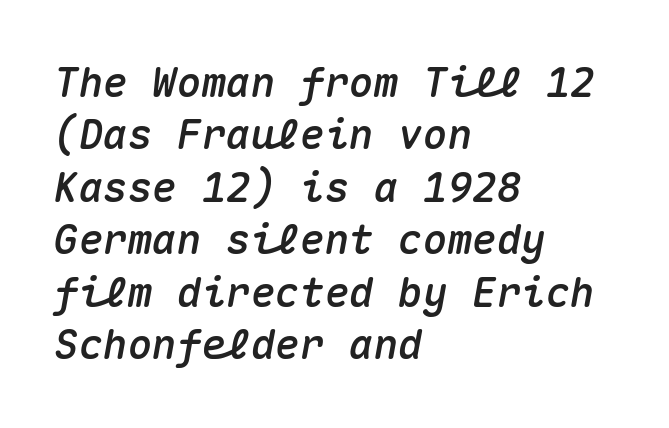
Q: Is the text italic (slanted)? A: Yes, it leans right by about 10 degrees.
Q: Is the text underlined? A: No.
Q: How is the paragraph aligned? A: Left-aligned.
Q: Is the spacing between letters normal or unusually wide? A: Normal.
Q: Is the spacing between lines tight, normal or loose? A: Normal.
Q: Width (condensed, normal, or wide)? A: Normal.
Q: Stroke contrast? A: Medium.
Q: x-height? A: Medium.
Q: Monospaced? A: Yes.
